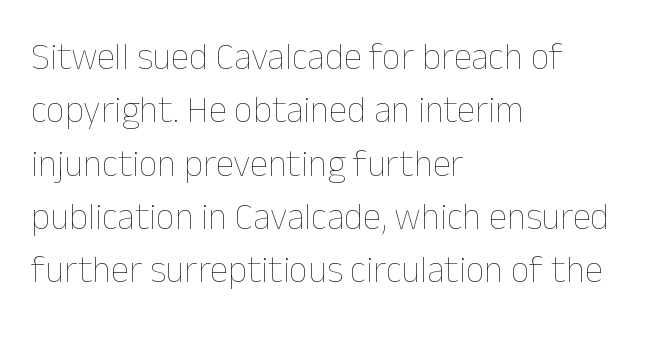
Left-aligned paragraph, ragged on the right. The block of text has a typical density, with ordinary space between rows. Compared with typical body copy, the letter spacing here is the same. Each stroke keeps to a modest, everyday thickness or less. This rendering features lettering with no underline.
